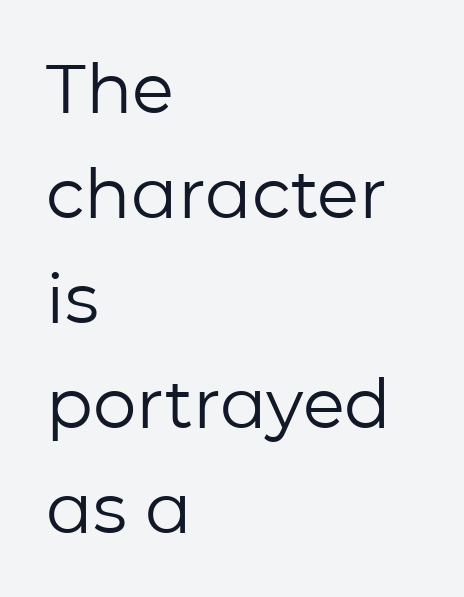
{"serif": "no", "italic": "no", "bold": "no", "weight": "regular", "width": "normal", "stroke_contrast": "low", "x_height": "medium", "monospaced": "no", "underline": "no", "align": "left", "line_spacing": "normal", "line_spacing_ratio": 1.52, "letter_spacing": "normal", "letter_spacing_em": 0.0, "glyph_px": 69}
